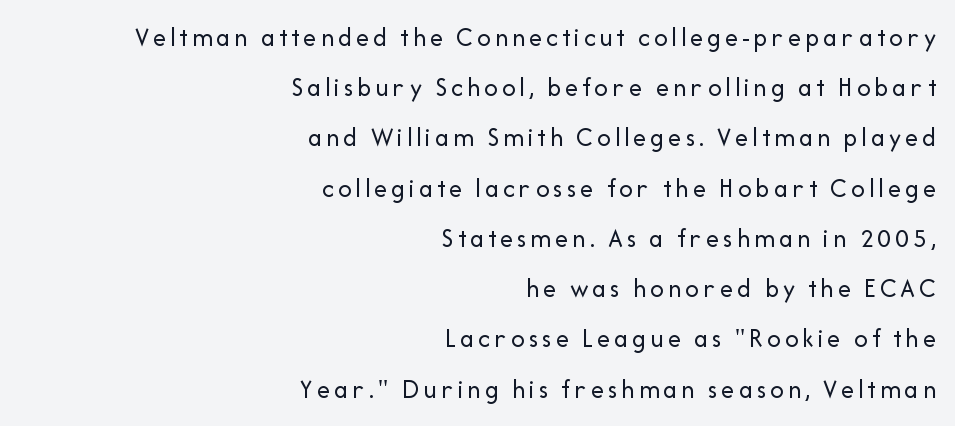
Compared with a flush-left layout, this one pins lines to the opposite, right side. Anything drawn beneath the words? Only blank space. Weight: regular or lighter. In terms of posture, this sample is upright.
